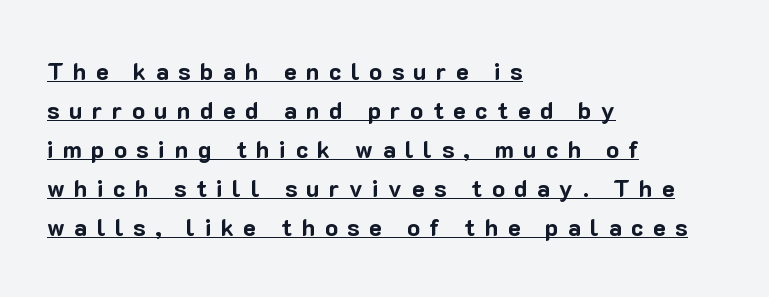
The image shows 24 px bold type, upright; set left-aligned, normal line spacing (1.62x), unusually wide letter spacing (+0.39 em), underlined.
